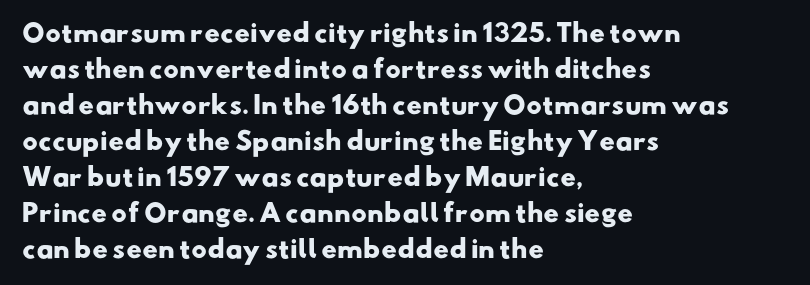
Q: Is the text bold? A: Yes.
Q: Is the text underlined? A: No.
Q: How is the paragraph aligned? A: Left-aligned.
Q: Is the spacing between letters normal or unusually wide? A: Normal.
Q: Is the spacing between lines tight, normal or loose? A: Normal.
